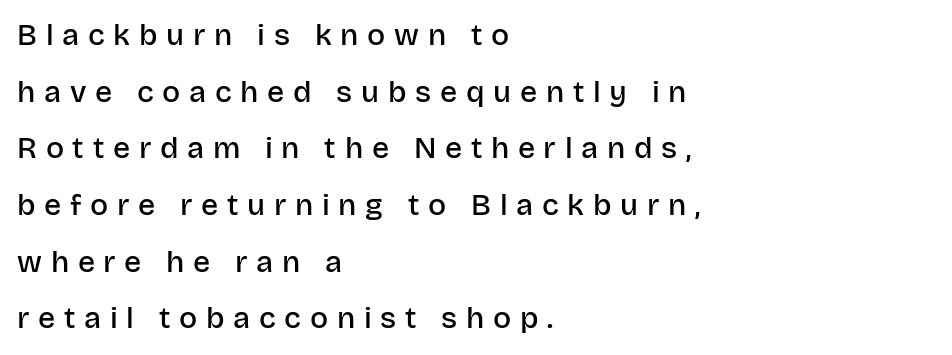
{"serif": "no", "italic": "no", "bold": "semi", "weight": "semibold", "width": "normal", "stroke_contrast": "low", "x_height": "large", "monospaced": "no", "underline": "no", "align": "left", "line_spacing_ratio": 1.89, "letter_spacing": "wide", "letter_spacing_em": 0.29, "glyph_px": 30}
